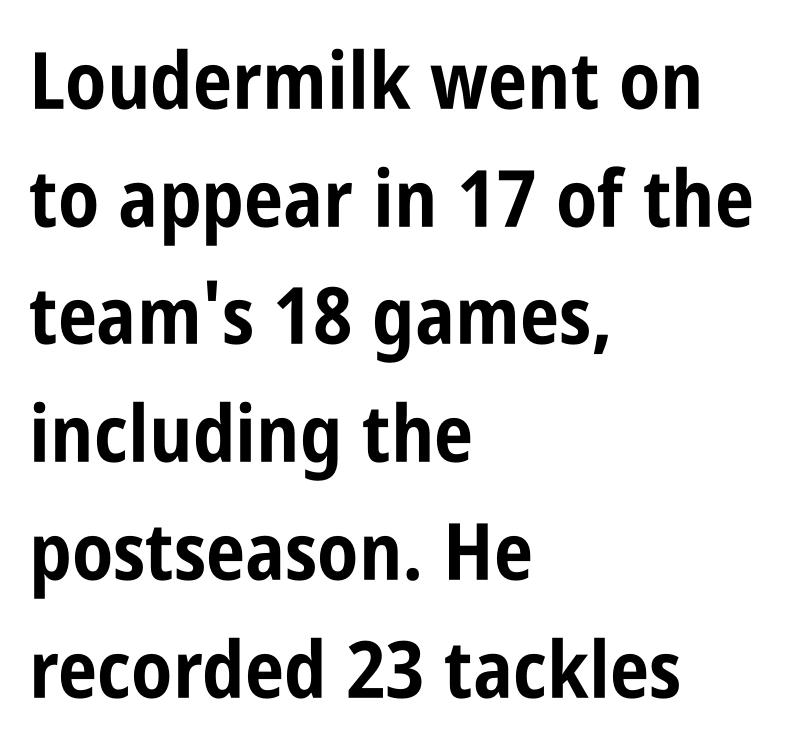
The image shows 79 px bold, condensed sans-serif type, upright; set left-aligned, normal line spacing (1.49x), normal letter spacing, not underlined; low stroke contrast and a large x-height.
